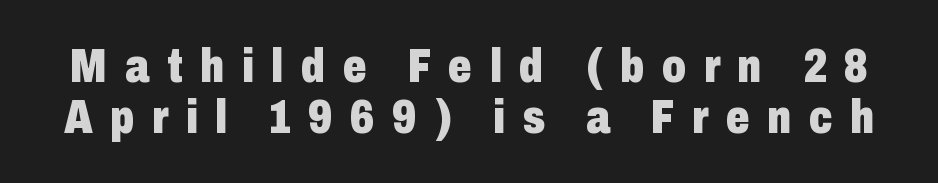
Letters rest on an invisible, unmarked baseline. Look at the tracking — it's clearly loosened, letters drifting apart. Stroke thickness is high; the sample reads as a true bold. In terms of letterform style, serifs are entirely absent. Each letter keeps its own natural width here, so spacing adapts to shape. Does the lettering tilt? It doesn't — this is upright.
